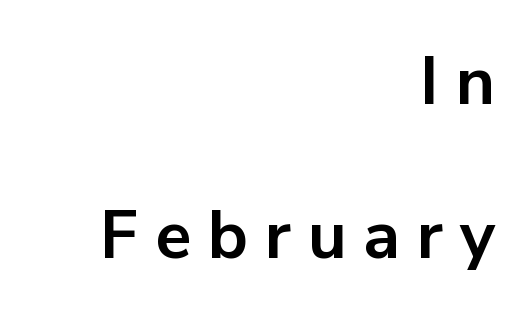
Spacing between characters has been opened up far beyond the box default. The leading is generous, giving the passage an open texture. Weight: bold. This is the regular roman posture of the typeface. Font category for this specimen: sans-serif.
